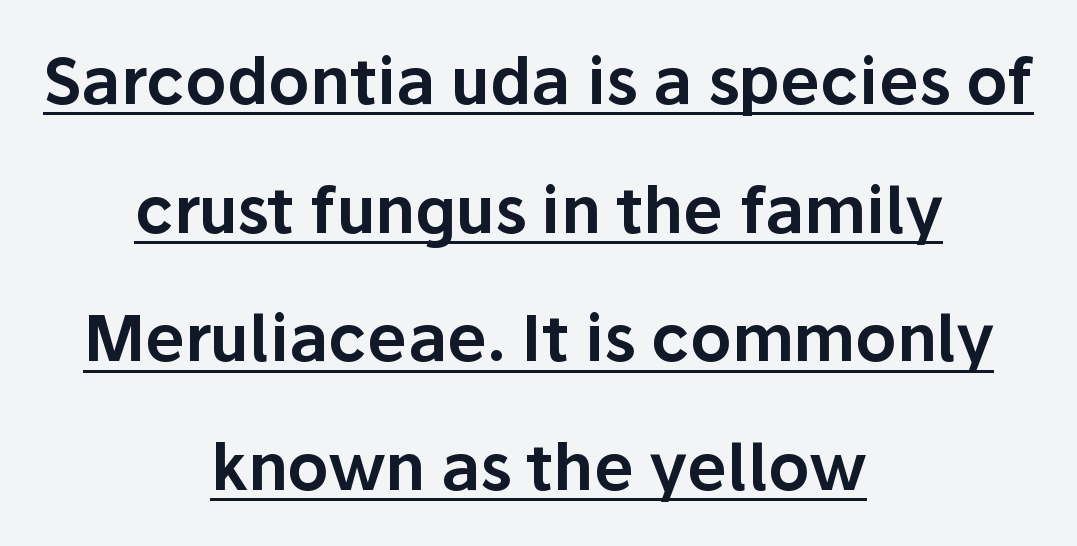
{"serif": "no", "italic": "no", "width": "normal", "stroke_contrast": "low", "x_height": "medium", "monospaced": "no", "underline": "yes", "align": "center", "line_spacing": "loose", "line_spacing_ratio": 2.01, "letter_spacing": "normal", "letter_spacing_em": 0.0, "glyph_px": 64}
